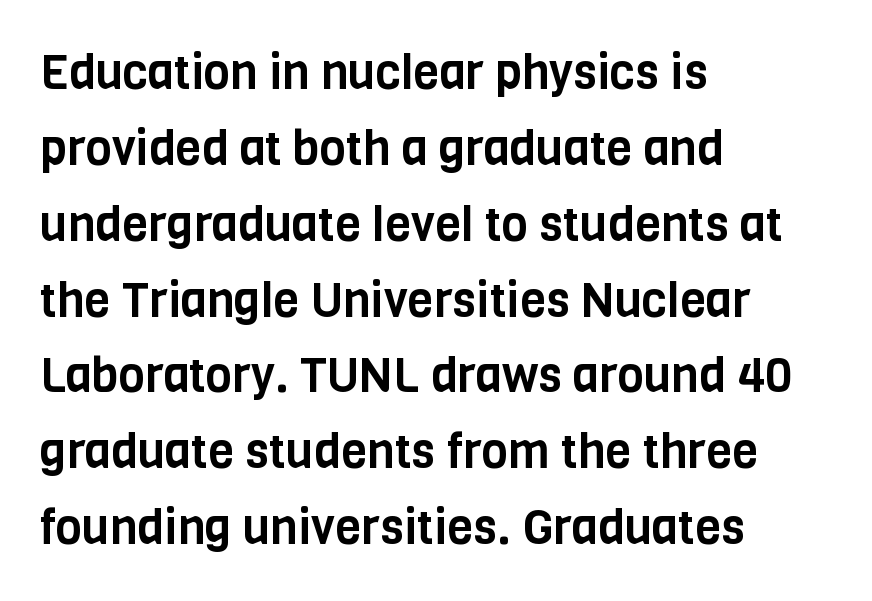
The line-height multiplier appears to be the usual default. Caption: multi-line text, flush left, ragged right. You can tell it's not italic because the verticals are truly vertical. The passage shown has conventional tracking throughout. Regarding serifs, this sample does without them.
